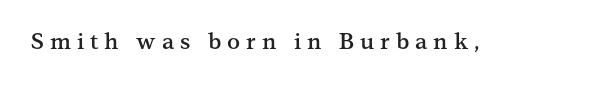
The image shows 22 px text type, upright; set unusually wide letter spacing (+0.27 em), not underlined.
